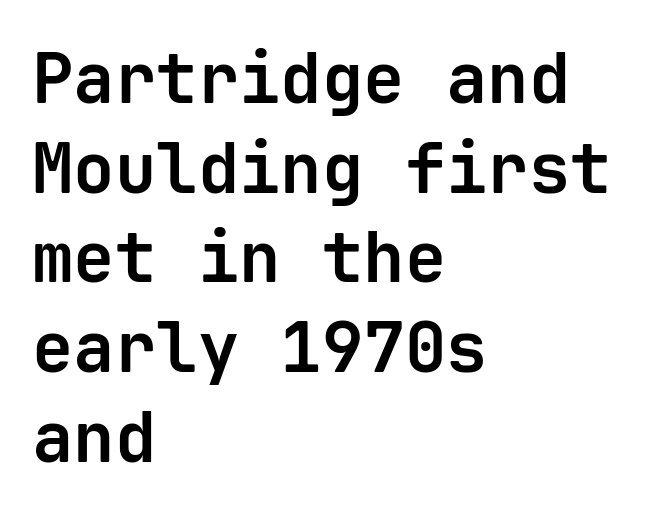
{"serif": "no", "italic": "no", "bold": "yes", "weight": "bold", "width": "normal", "stroke_contrast": "low", "x_height": "medium", "monospaced": "yes", "underline": "no", "align": "left", "line_spacing": "normal", "line_spacing_ratio": 1.3, "letter_spacing": "normal", "letter_spacing_em": 0.0, "glyph_px": 69}
